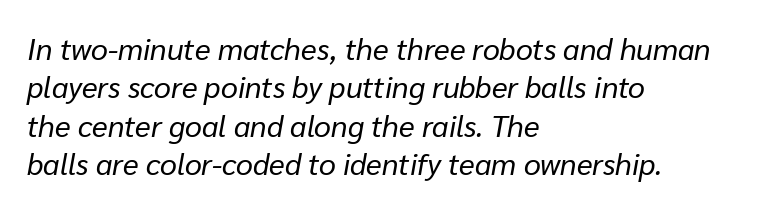
The glyphs look as if they've been sheared to an angle. Quick note: underline off. Words appear dense and cohesive because spacing is normal. Compared with a typical body face, this is equally light or lighter still. If you measured baseline to baseline, you'd find a middling distance.
